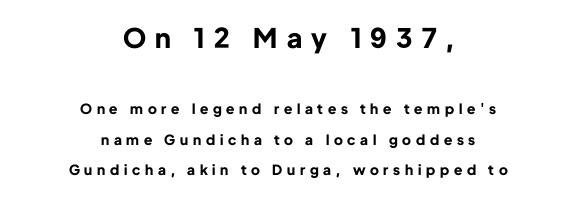
{"italic": "no", "bold": "yes", "underline": "no", "align": "center", "line_spacing": "loose", "line_spacing_ratio": 2.18, "letter_spacing": "wide", "letter_spacing_em": 0.34, "larger_block": "first", "size_ratio": 1.93, "glyph_px": 27}
